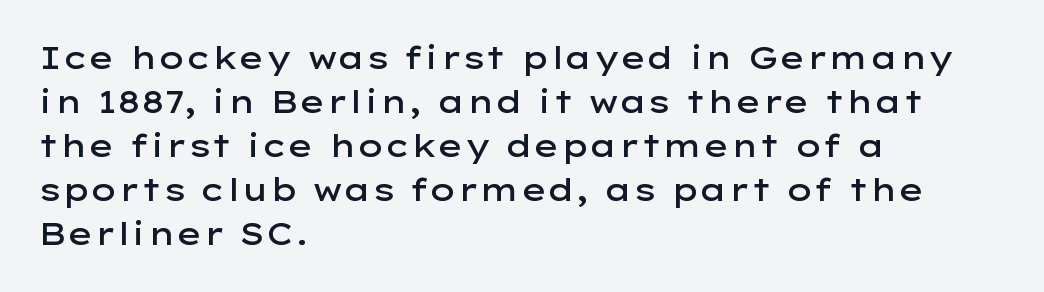
If you measured baseline to baseline, you'd find a middling distance. The designer went with a sans here, leaving each stem footless. A typesetter would call this proportional, since set widths differ per character. The glyphs have the mass of a demibold cut, below bold. These lines are set flush left with a ragged right edge.
